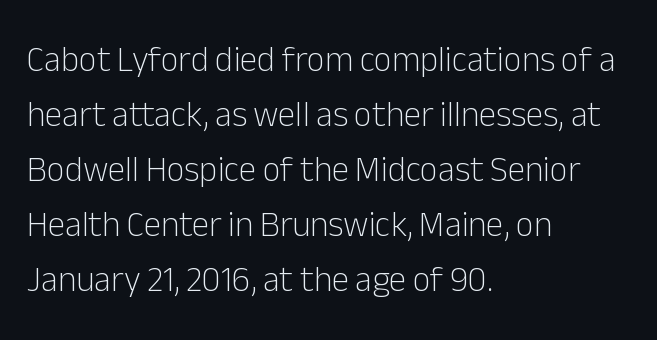
The image shows 35 px light sans-serif type, upright; set left-aligned, normal line spacing (1.57x), normal letter spacing, not underlined; low stroke contrast and a medium x-height.
